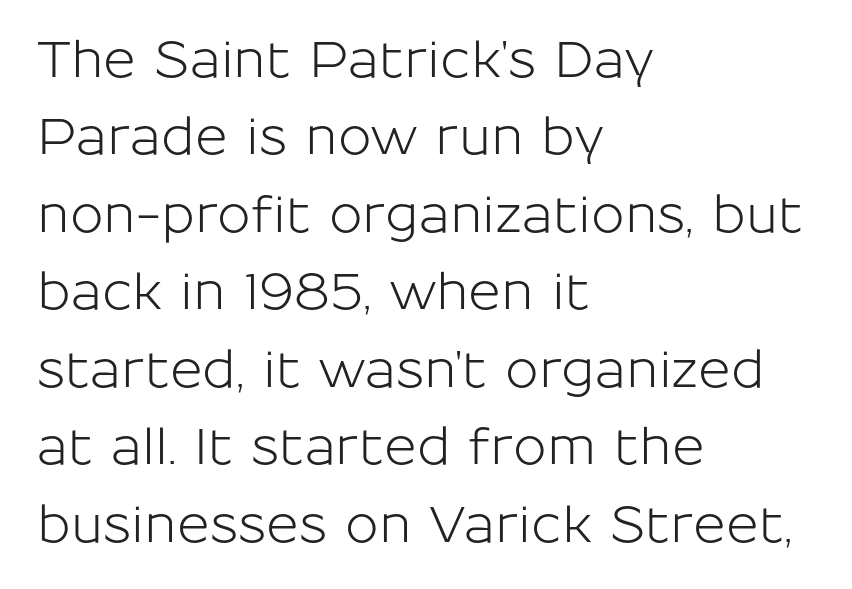
The image shows 50 px sans-serif type, upright; set left-aligned, normal line spacing (1.55x), normal letter spacing, not underlined; low stroke contrast and a medium x-height.
